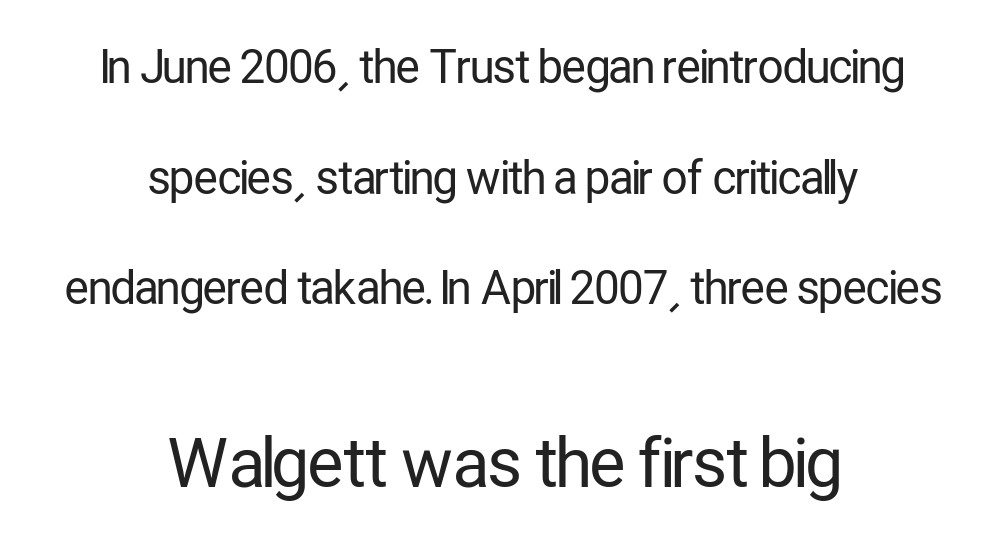
{"serif": "no", "italic": "no", "bold": "no", "weight": "regular", "width": "condensed", "stroke_contrast": "low", "x_height": "medium", "monospaced": "no", "underline": "no", "align": "center", "line_spacing": "loose", "line_spacing_ratio": 2.46, "letter_spacing": "normal", "letter_spacing_em": 0.0, "larger_block": "second", "size_ratio": 1.49, "glyph_px": 67}
